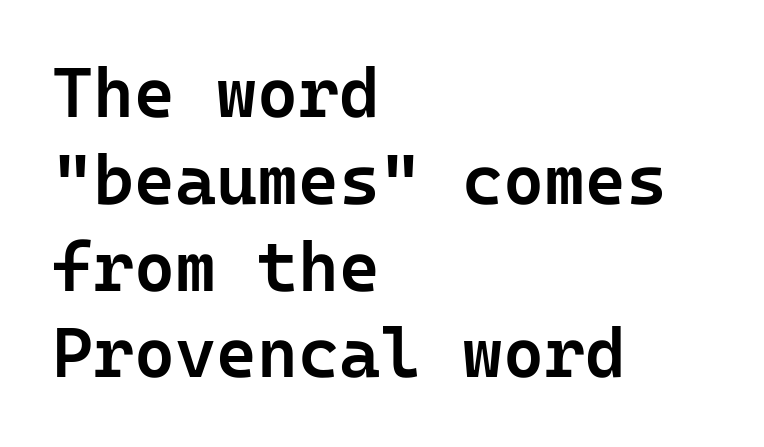
{"serif": "no", "italic": "no", "bold": "semi", "weight": "semibold", "width": "normal", "stroke_contrast": "low", "x_height": "medium", "underline": "no", "align": "left", "line_spacing_ratio": 1.24, "letter_spacing": "normal", "letter_spacing_em": 0.0, "glyph_px": 70}
